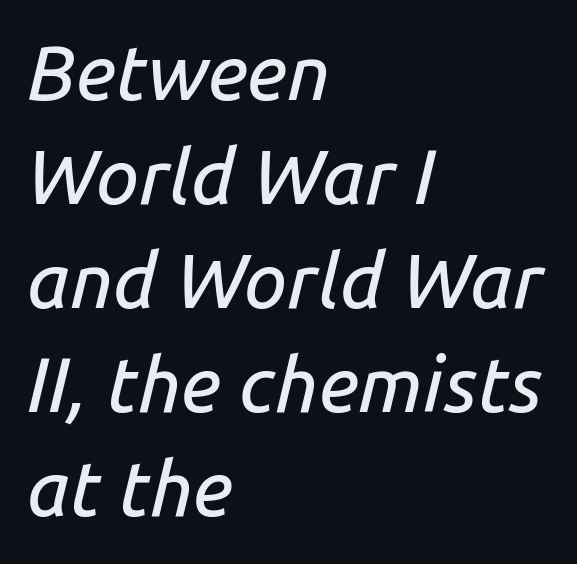
Q: Is the text italic (slanted)? A: Yes, it leans right by about 14 degrees.
Q: Is the text underlined? A: No.
Q: How is the paragraph aligned? A: Left-aligned.
Q: Is the spacing between letters normal or unusually wide? A: Normal.
Q: Is the spacing between lines tight, normal or loose? A: Normal.
Q: Width (condensed, normal, or wide)? A: Normal.
Q: Stroke contrast? A: Low.
Q: x-height? A: Medium.
Q: Monospaced? A: No.
